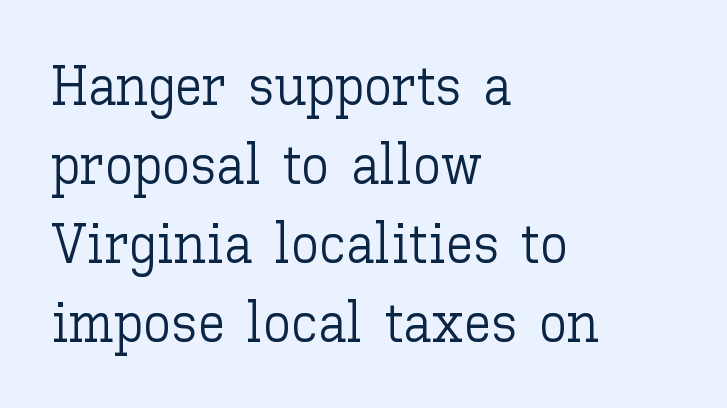
The image shows 56 px light type, upright; set left-aligned, normal line spacing (1.41x), normal letter spacing, not underlined; low stroke contrast and a medium x-height.
